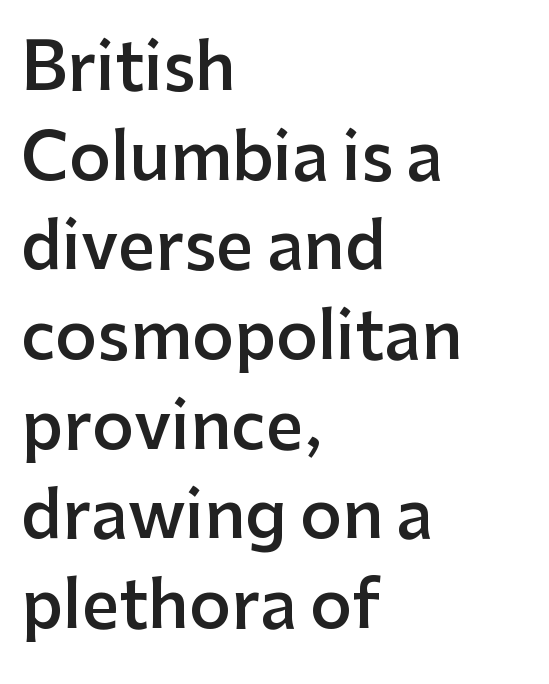
{"serif": "no", "italic": "no", "bold": "semi", "weight": "semibold", "width": "normal", "stroke_contrast": "low", "x_height": "medium", "monospaced": "no", "underline": "no", "align": "left", "line_spacing": "normal", "line_spacing_ratio": 1.38, "letter_spacing": "normal", "letter_spacing_em": 0.0, "glyph_px": 65}
